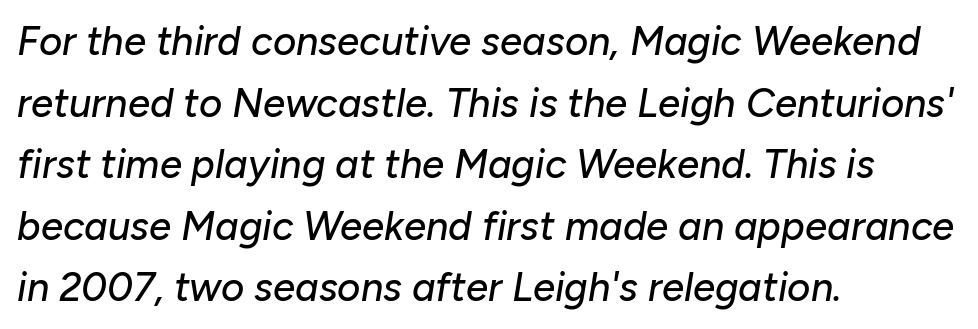
Q: Is the text italic (slanted)? A: Yes, it leans right by about 10 degrees.
Q: Is the text underlined? A: No.
Q: How is the paragraph aligned? A: Left-aligned.
Q: Is the spacing between letters normal or unusually wide? A: Normal.
Q: Is the spacing between lines tight, normal or loose? A: Normal.
Q: Width (condensed, normal, or wide)? A: Normal.
Q: Stroke contrast? A: Low.
Q: x-height? A: Medium.
Q: Monospaced? A: No.
